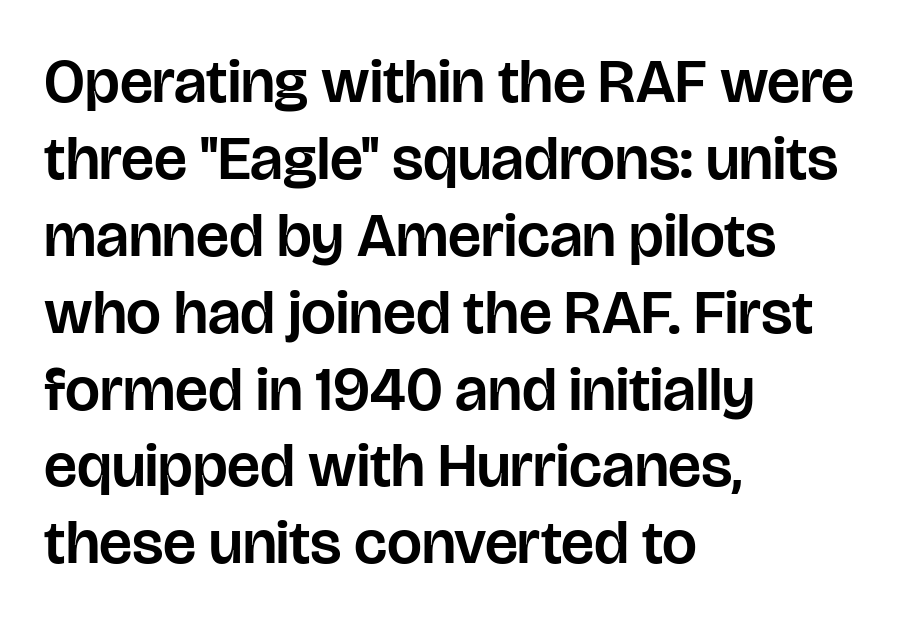
{"serif": "no", "italic": "no", "width": "normal", "stroke_contrast": "low", "x_height": "large", "monospaced": "no", "underline": "no", "align": "left", "line_spacing_ratio": 1.24, "letter_spacing": "normal", "letter_spacing_em": 0.0, "glyph_px": 62}
